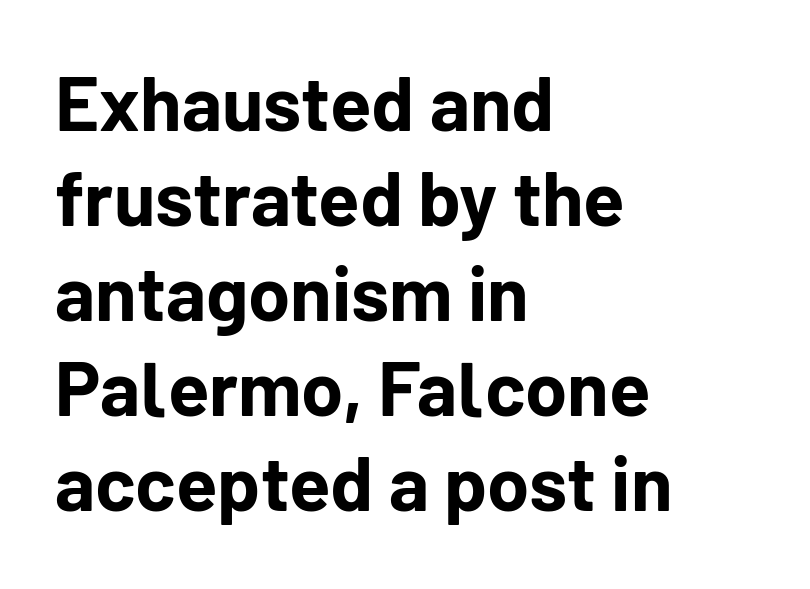
You could not count columns in this text — the font is proportionally spaced. The ragged edge is on the right, which tells us the setting is flush left. Serif or sans? Sans — the stroke terminals are bare. Quick note: not italic, upright.
